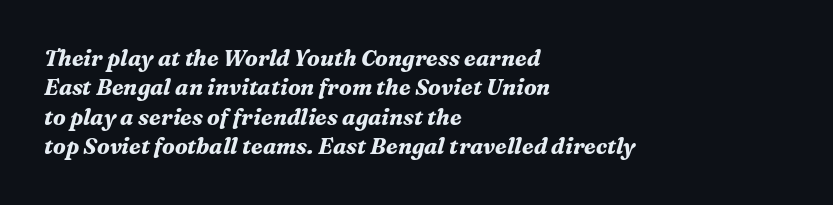
The image shows 22 px bold type, italic (leaning right); set left-aligned, normal line spacing (1.34x), normal letter spacing, not underlined.
